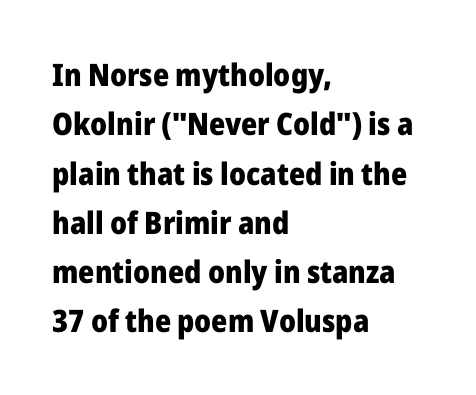
The image shows 31 px heavy sans-serif type, upright; set left-aligned, normal line spacing (1.59x), normal letter spacing, not underlined; low stroke contrast and a medium x-height.
